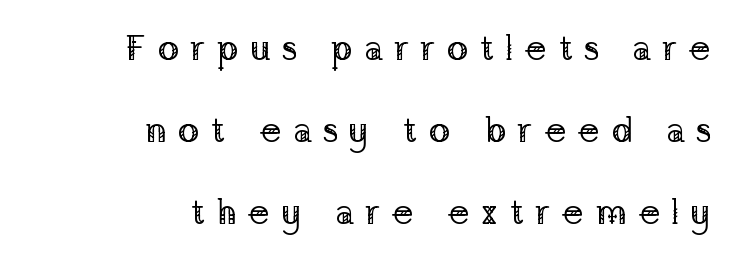
The image shows 36 px regular-weight serif type, upright; set right-aligned, loose line spacing (2.28x), unusually wide letter spacing (+0.3 em), not underlined; low stroke contrast and a medium x-height.
